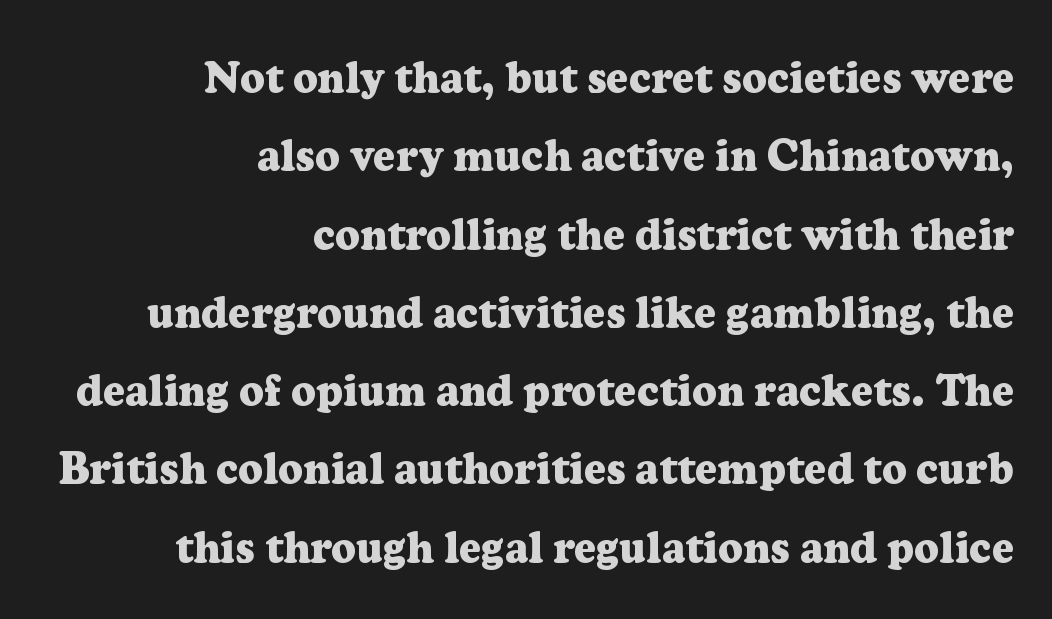
Each glyph is drawn with heavy, bold strokes. All the whitespace from short lines collects on the left. The typeface chosen for these lines features serifs. Lines of text with bare space underneath.
